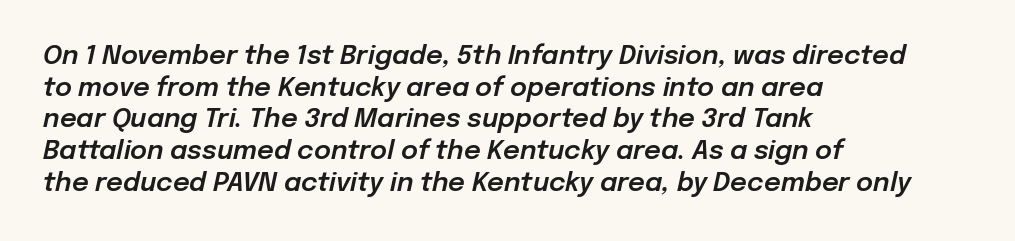
Horizontally, the lines are justified to the leading edge only. Notice how the stems are inclined rather than vertical — that's the hallmark of italics. The passage shown has conventional tracking throughout. Quick note: underline off.
